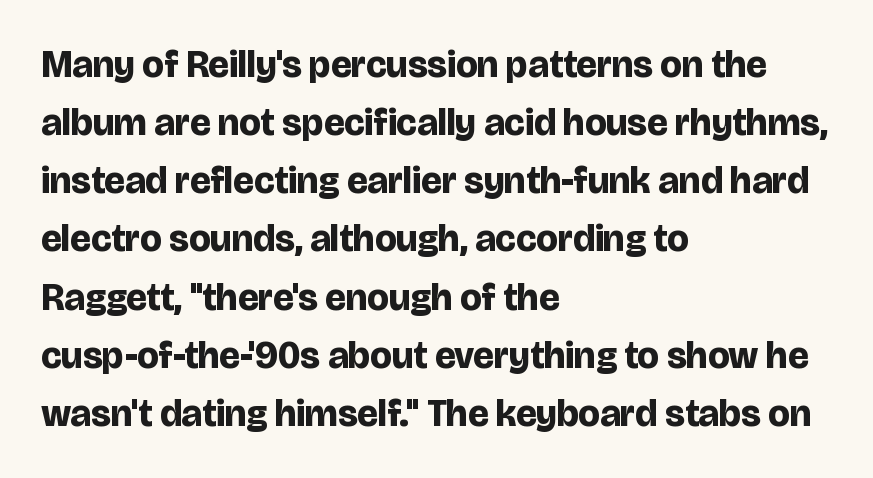
The image shows 38 px bold sans-serif type, upright; set left-aligned, normal line spacing (1.53x), normal letter spacing, not underlined; low stroke contrast and a large x-height.
